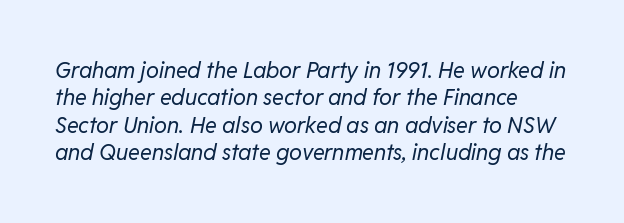
Q: Is the text bold? A: No.
Q: Is the text italic (slanted)? A: Yes, it leans right by about 11 degrees.
Q: Is the text underlined? A: No.
Q: Is the spacing between letters normal or unusually wide? A: Normal.
Q: Is the spacing between lines tight, normal or loose? A: Normal.
